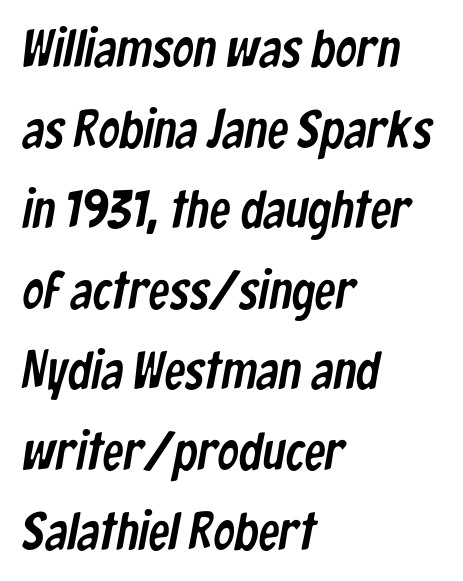
{"serif": "no", "width": "condensed", "stroke_contrast": "low", "x_height": "medium", "monospaced": "no", "underline": "no", "align": "left", "line_spacing": "normal", "line_spacing_ratio": 1.52, "letter_spacing": "normal", "letter_spacing_em": 0.0, "glyph_px": 53}
